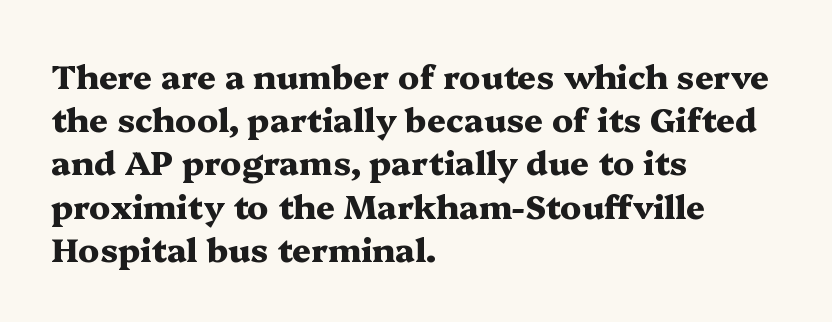
The image shows 33 px heavy, wide serif type, upright; set left-aligned, normal line spacing (1.31x), normal letter spacing, not underlined; medium stroke contrast and a medium x-height.
